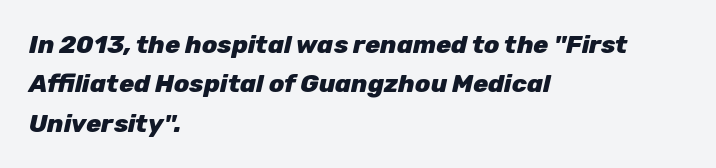
The image shows 25 px bold type, italic (leaning right); set left-aligned, normal line spacing (1.58x), normal letter spacing, not underlined.
